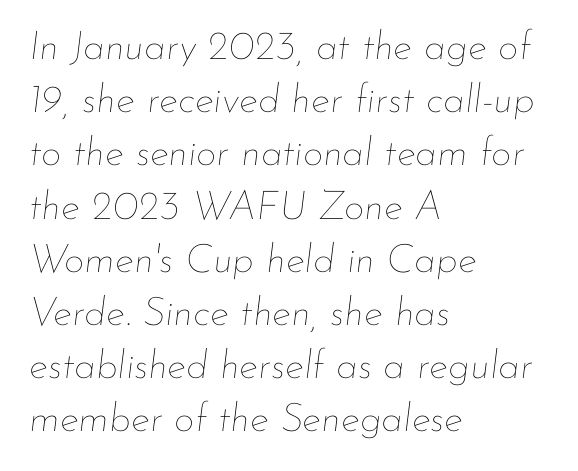
{"italic": "yes", "lean": "right", "slant_degrees": 7, "bold": "no", "weight": "thin", "width": "normal", "stroke_contrast": "low", "x_height": "small", "monospaced": "no", "underline": "no", "align": "left", "line_spacing": "normal", "line_spacing_ratio": 1.33, "letter_spacing": "normal", "letter_spacing_em": 0.0, "glyph_px": 40}
